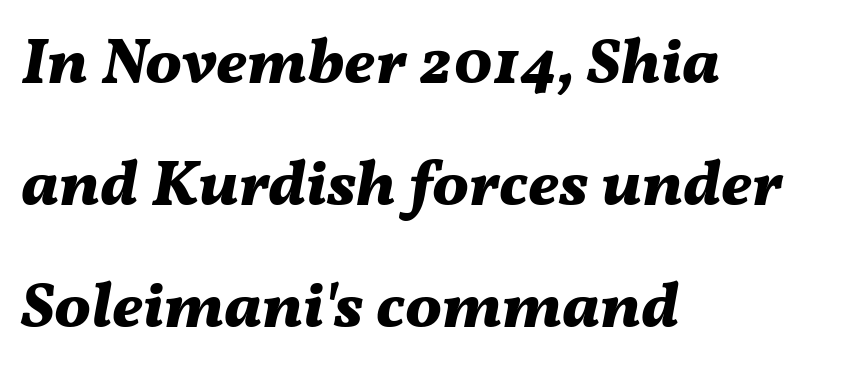
{"italic": "yes", "lean": "right", "slant_degrees": 11, "bold": "yes", "weight": "bold", "width": "normal", "stroke_contrast": "medium", "x_height": "medium", "monospaced": "no", "underline": "no", "align": "left", "line_spacing_ratio": 1.88, "letter_spacing": "normal", "letter_spacing_em": 0.0, "glyph_px": 65}
